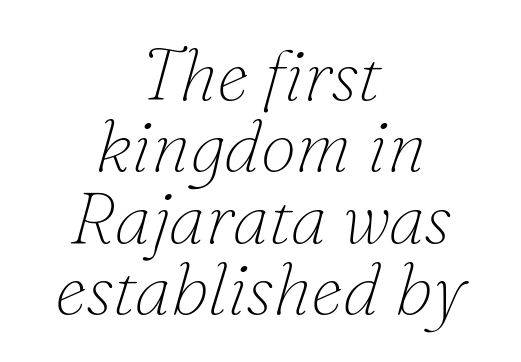
{"serif": "yes", "italic": "yes", "lean": "right", "slant_degrees": 16, "bold": "no", "weight": "thin", "width": "normal", "stroke_contrast": "low", "x_height": "small", "monospaced": "no", "underline": "no", "align": "center", "line_spacing": "tight", "line_spacing_ratio": 0.99, "letter_spacing": "normal", "letter_spacing_em": 0.0, "glyph_px": 72}
